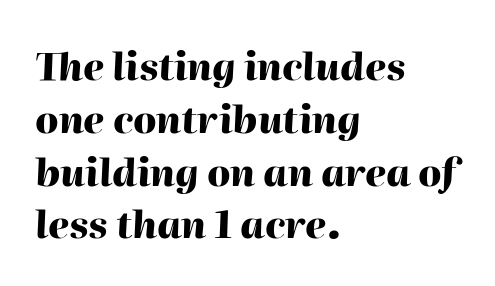
Q: Is the text bold? A: Yes.
Q: Is the text italic (slanted)? A: Yes, it leans right by about 2 degrees.
Q: Is the text underlined? A: No.
Q: How is the paragraph aligned? A: Left-aligned.
Q: Is the spacing between letters normal or unusually wide? A: Normal.
Q: Is the spacing between lines tight, normal or loose? A: Normal.
Q: Width (condensed, normal, or wide)? A: Normal.
Q: Stroke contrast? A: High.
Q: x-height? A: Medium.
Q: Monospaced? A: No.
